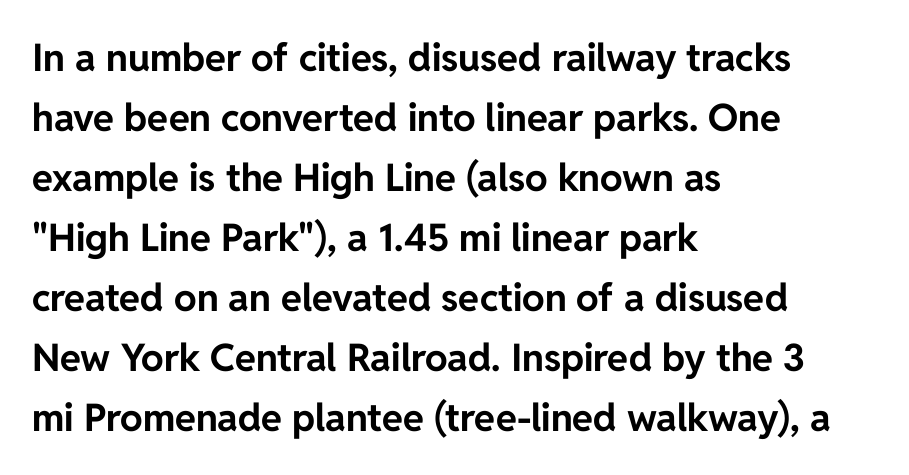
The image shows 38 px bold sans-serif type, upright; set left-aligned, normal line spacing (1.58x), normal letter spacing, not underlined; low stroke contrast and a medium x-height.
